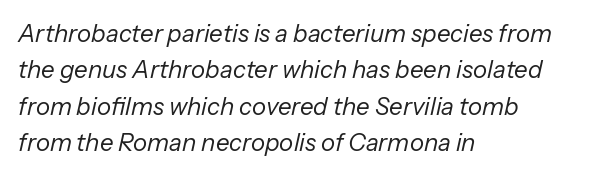
The image shows 24 px text type, italic (leaning right); set left-aligned, normal line spacing (1.52x), normal letter spacing, not underlined.
